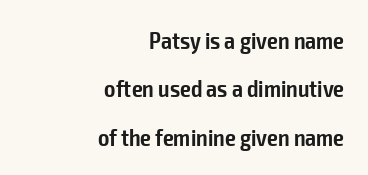
The image shows 24 px text type, upright; set right-aligned, loose line spacing (2.02x), normal letter spacing, not underlined.
